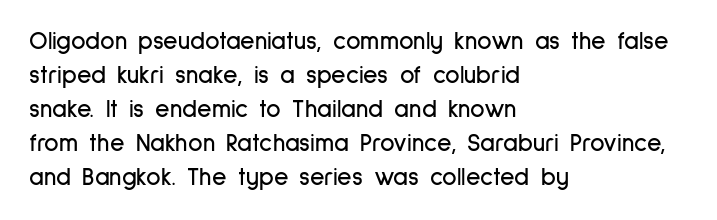
Q: Is the text italic (slanted)? A: No, it is upright.
Q: Is the text underlined? A: No.
Q: How is the paragraph aligned? A: Left-aligned.
Q: Is the spacing between letters normal or unusually wide? A: Normal.
Q: Is the spacing between lines tight, normal or loose? A: Normal.
